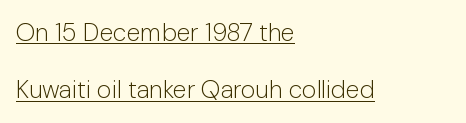
The image shows 25 px text type, upright; set left-aligned, loose line spacing (2.3x), normal letter spacing, underlined.
